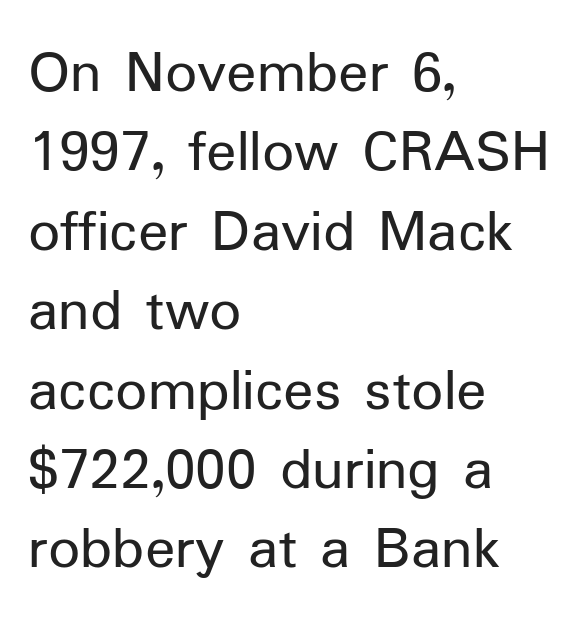
Q: Is the text bold? A: No.
Q: Is the text italic (slanted)? A: No, it is upright.
Q: Is the typeface a serif or a sans-serif typeface? A: Sans-serif.
Q: Is the text underlined? A: No.
Q: How is the paragraph aligned? A: Left-aligned.
Q: Is the spacing between letters normal or unusually wide? A: Normal.
Q: Is the spacing between lines tight, normal or loose? A: Normal.
Q: Width (condensed, normal, or wide)? A: Normal.
Q: Stroke contrast? A: Low.
Q: x-height? A: Medium.
Q: Monospaced? A: No.
